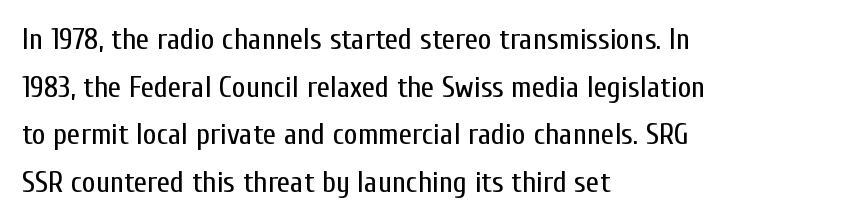
{"serif": "no", "italic": "no", "bold": "no", "weight": "regular", "width": "condensed", "stroke_contrast": "low", "x_height": "medium", "monospaced": "no", "underline": "no", "align": "left", "line_spacing": "normal", "line_spacing_ratio": 1.59, "letter_spacing": "normal", "letter_spacing_em": 0.0, "glyph_px": 30}
